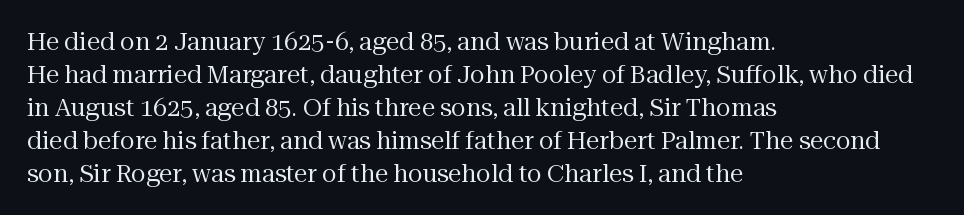
Q: Is the text bold? A: No.
Q: Is the text italic (slanted)? A: No, it is upright.
Q: Is the text underlined? A: No.
Q: How is the paragraph aligned? A: Left-aligned.
Q: Is the spacing between letters normal or unusually wide? A: Normal.
Q: Is the spacing between lines tight, normal or loose? A: Normal.
